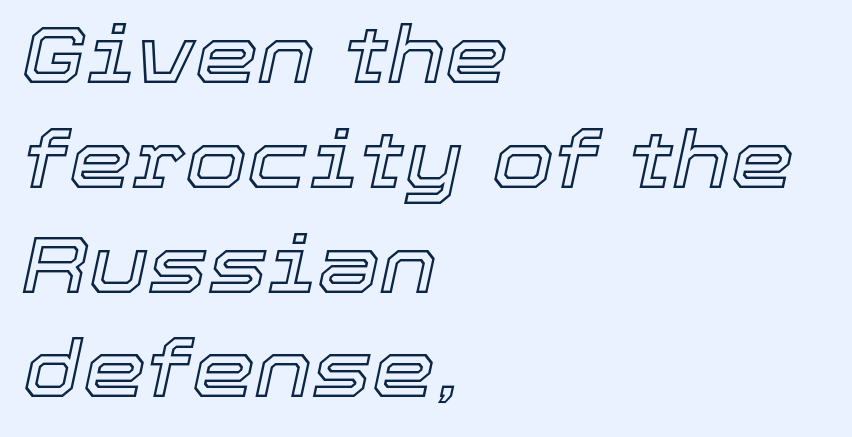
Baseline-to-baseline distance is the conventional proportion of letter height. Note the varied advance widths — an 'i' is clearly narrower than an 'm'. Designer's note — italics engaged. Inter-character spacing is left at the font's built-in metrics. Each line starts at the same left margin while the right side varies.
